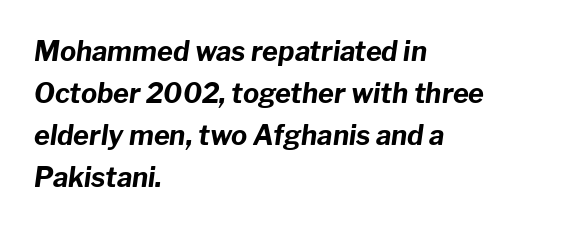
{"italic": "yes", "lean": "right", "slant_degrees": 8, "bold": "yes", "underline": "no", "align": "left", "line_spacing": "normal", "line_spacing_ratio": 1.55, "letter_spacing": "normal", "letter_spacing_em": 0.0, "glyph_px": 27}
